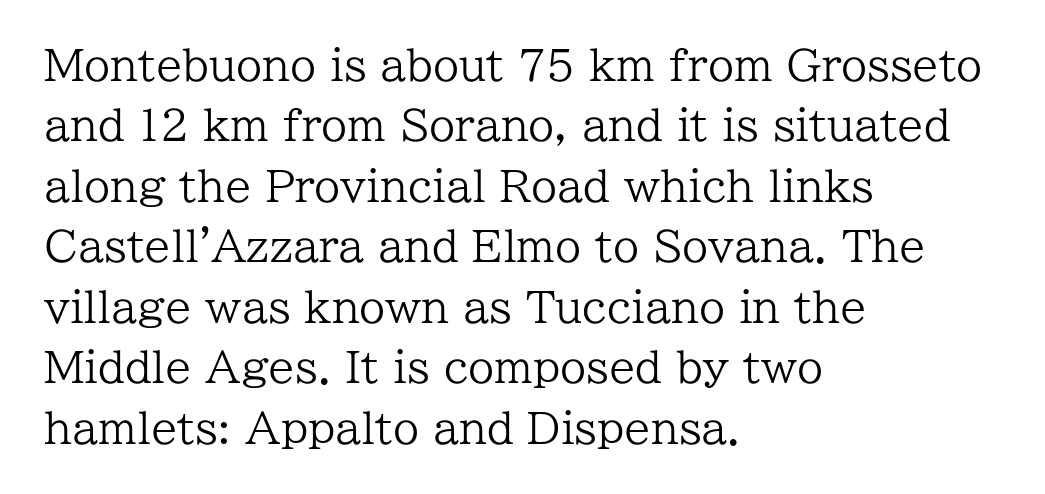
The image shows 42 px regular-weight serif type, upright; set left-aligned, normal line spacing (1.44x), normal letter spacing, not underlined; low stroke contrast and a medium x-height.
